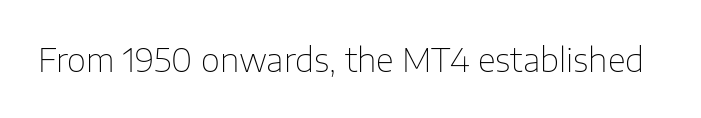
The image shows 33 px thin sans-serif type, upright; set normal letter spacing, not underlined; low stroke contrast and a medium x-height.
